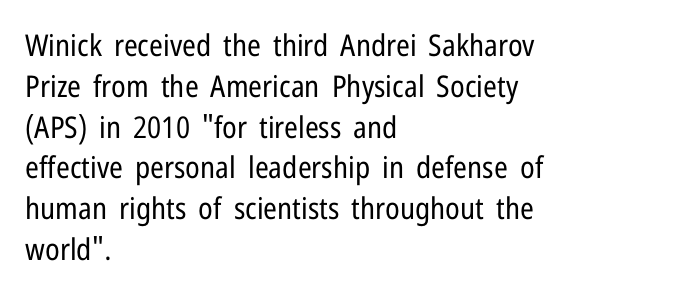
Q: Is the text bold? A: No.
Q: Is the text italic (slanted)? A: No, it is upright.
Q: Is the typeface a serif or a sans-serif typeface? A: Sans-serif.
Q: Is the text underlined? A: No.
Q: How is the paragraph aligned? A: Left-aligned.
Q: Is the spacing between letters normal or unusually wide? A: Normal.
Q: Is the spacing between lines tight, normal or loose? A: Normal.
Q: Width (condensed, normal, or wide)? A: Condensed.
Q: Stroke contrast? A: Low.
Q: x-height? A: Medium.
Q: Monospaced? A: No.
